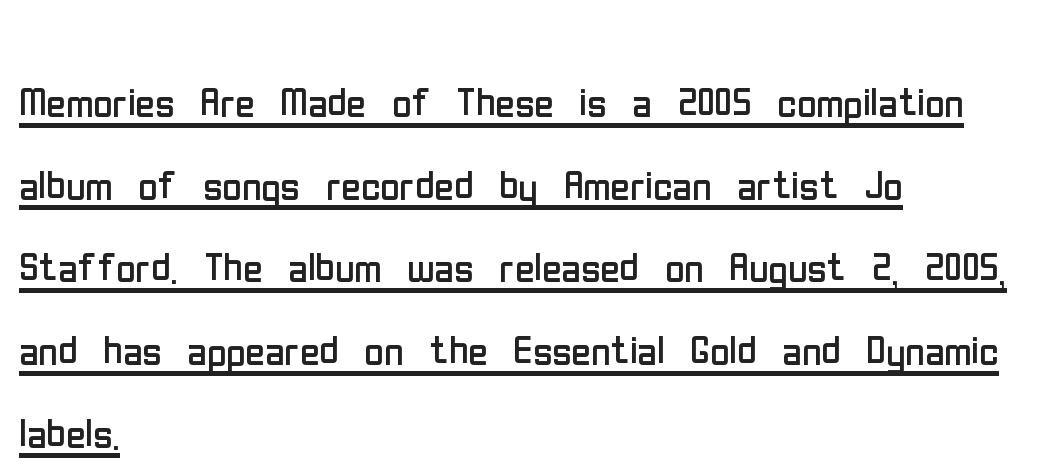
{"serif": "no", "italic": "no", "bold": "no", "weight": "regular", "width": "condensed", "stroke_contrast": "low", "x_height": "medium", "monospaced": "no", "underline": "yes", "align": "left", "line_spacing": "normal", "line_spacing_ratio": 1.56, "letter_spacing": "normal", "letter_spacing_em": 0.0, "glyph_px": 53}
